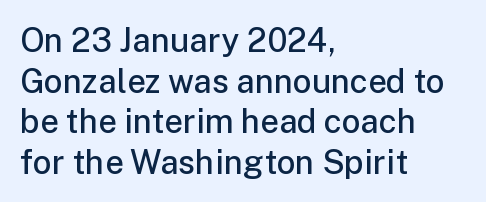
The image shows 33 px semibold sans-serif type, upright; set left-aligned, line spacing 1.23x, normal letter spacing, not underlined; low stroke contrast and a medium x-height.
